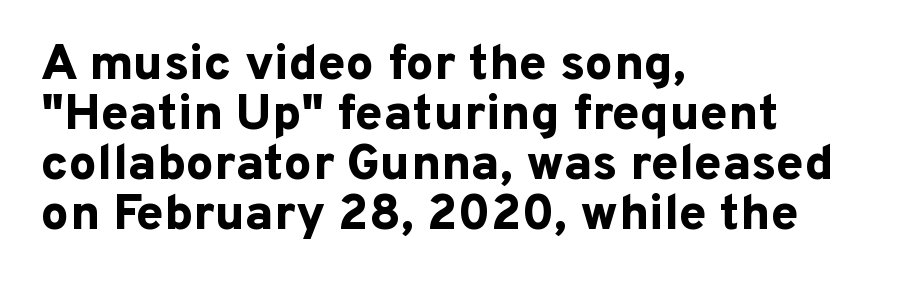
The image shows 50 px bold sans-serif type, upright; set left-aligned, tight line spacing (1.0x), normal letter spacing, not underlined; low stroke contrast and a medium x-height.
